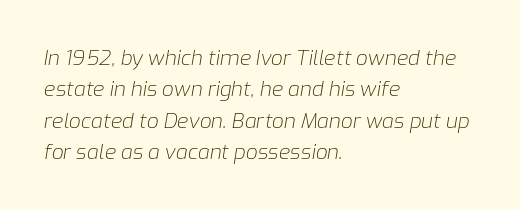
The image shows 21 px text type, italic (leaning right); set left-aligned, normal line spacing (1.5x), normal letter spacing, not underlined.
